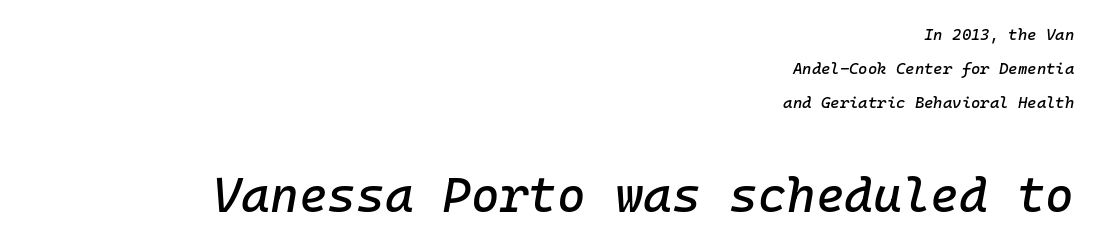
{"italic": "yes", "lean": "right", "slant_degrees": 10, "width": "normal", "stroke_contrast": "low", "x_height": "medium", "underline": "no", "align": "right", "line_spacing": "loose", "line_spacing_ratio": 2.12, "letter_spacing": "normal", "letter_spacing_em": 0.0, "larger_block": "second", "size_ratio": 3.06, "glyph_px": 49}
